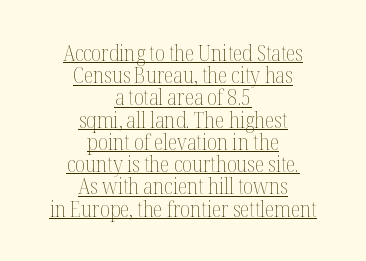
Does extra space separate the letters? No, they use regular spacing. Posture: vertical. The leading is snug, giving the passage a crowded texture. Stems here are at most as thick as an everyday book face.
